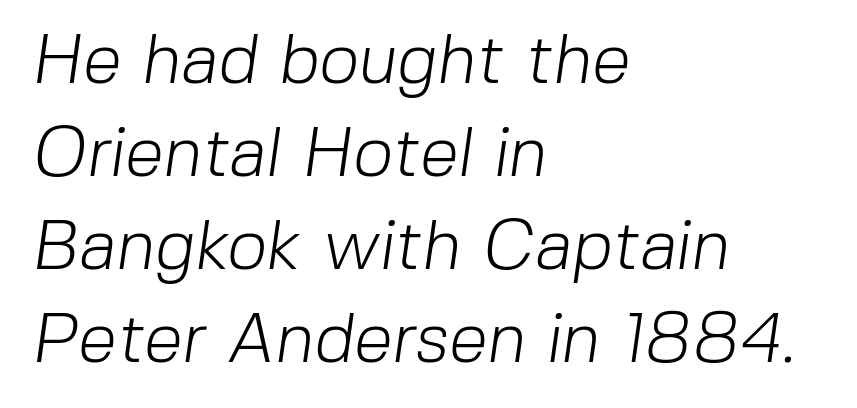
The image shows 70 px light sans-serif type; set left-aligned, normal line spacing (1.33x), normal letter spacing, not underlined; low stroke contrast and a medium x-height.
